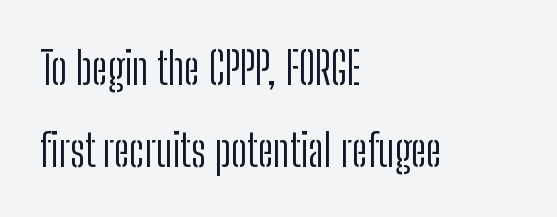
The typesetter chose a ragged-right arrangement here. The axis of the letterforms is exactly vertical. Default kerning and tracking; the words read as compact shapes. These lines are rendered in a variable-pitch font. The passage shown is typeset with a sans-serif family. Is this a heavy cut? Hardly; it is regular or lighter.
